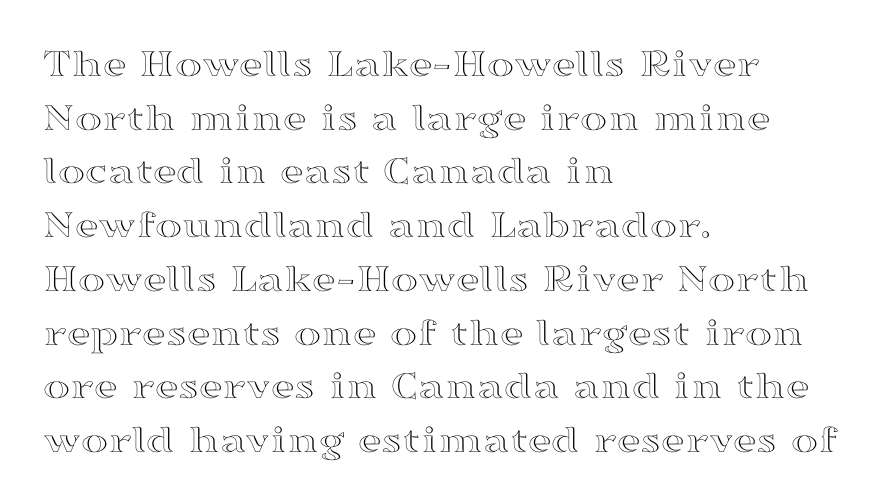
{"italic": "no", "width": "wide", "x_height": "medium", "monospaced": "no", "underline": "no", "align": "left", "line_spacing": "normal", "line_spacing_ratio": 1.31, "letter_spacing": "normal", "letter_spacing_em": 0.0, "glyph_px": 41}
